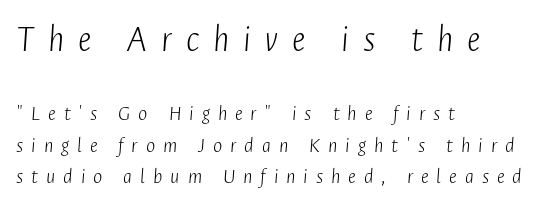
Layout note: lines flush left. Varying glyph widths throughout — classic text-font behaviour. Type without underlining. Typesetter's note — upper block bumped up in size, lower block left smaller.
